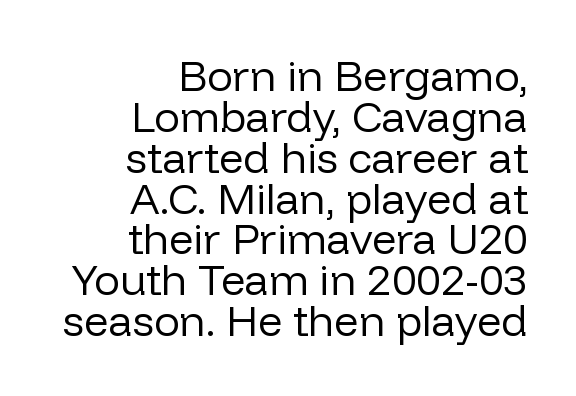
The image shows 43 px regular-weight sans-serif type, upright; set right-aligned, tight line spacing (0.95x), normal letter spacing, not underlined; low stroke contrast and a medium x-height.
